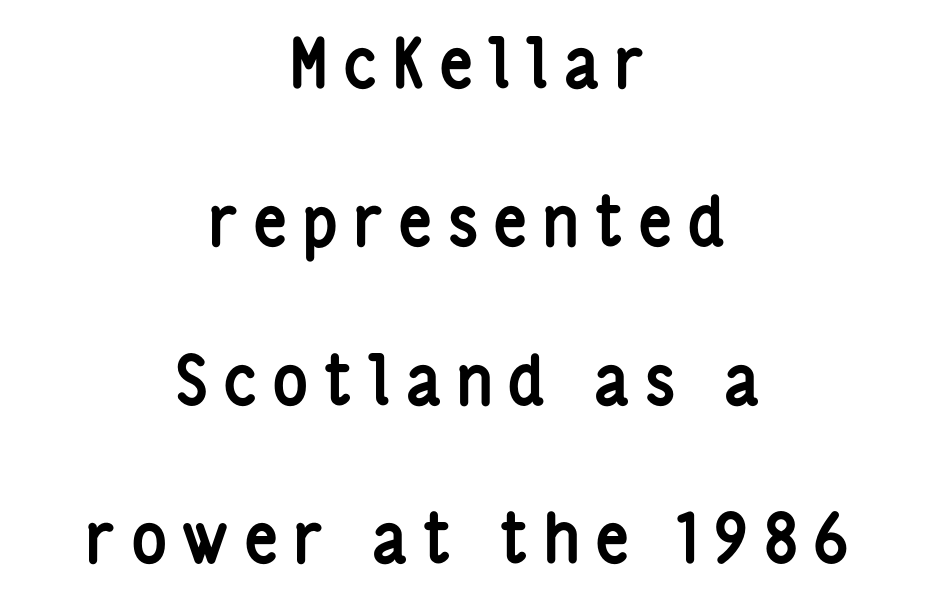
How are the letters spaced? Widely, with obvious added tracking. These lines are centered, leaving both edges ragged. The typesetting leans heavy: a genuine bold. A typesetter would call this leading open, well beyond the default. Words float on clear page, feet unadorned.
